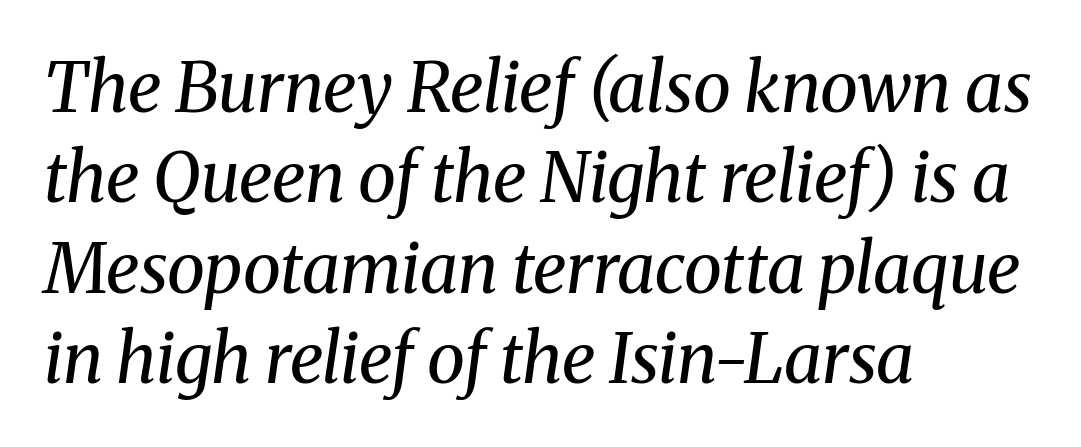
The image shows 69 px regular-weight serif type, italic (leaning right); set left-aligned, normal line spacing (1.31x), normal letter spacing, not underlined; medium stroke contrast and a medium x-height.
